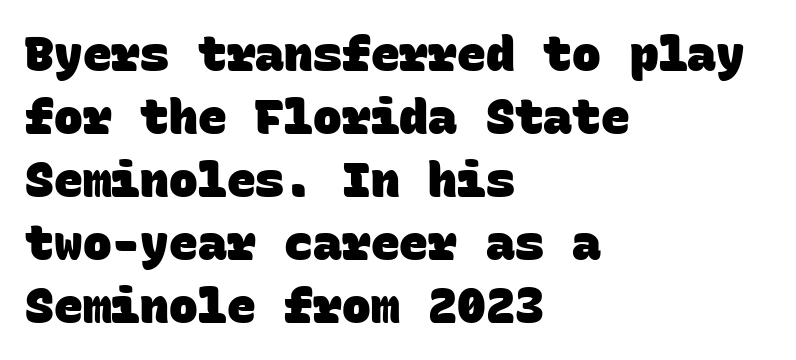
{"serif": "no", "bold": "yes", "weight": "heavy", "width": "normal", "stroke_contrast": "low", "x_height": "large", "monospaced": "yes", "underline": "no", "align": "left", "line_spacing": "normal", "line_spacing_ratio": 1.31, "letter_spacing": "normal", "letter_spacing_em": 0.0, "glyph_px": 48}
